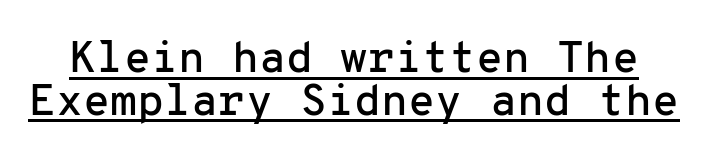
Q: Is the text italic (slanted)? A: No, it is upright.
Q: Is the typeface a serif or a sans-serif typeface? A: Sans-serif.
Q: Is the text underlined? A: Yes.
Q: Is the spacing between letters normal or unusually wide? A: Normal.
Q: Is the spacing between lines tight, normal or loose? A: Tight.
Q: Width (condensed, normal, or wide)? A: Normal.
Q: Stroke contrast? A: Low.
Q: x-height? A: Medium.
Q: Monospaced? A: Yes.
